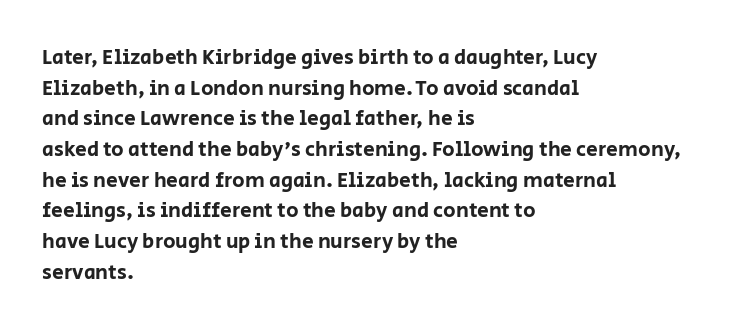
The image shows 21 px text type, upright; set left-aligned, normal line spacing (1.46x), normal letter spacing, not underlined.
